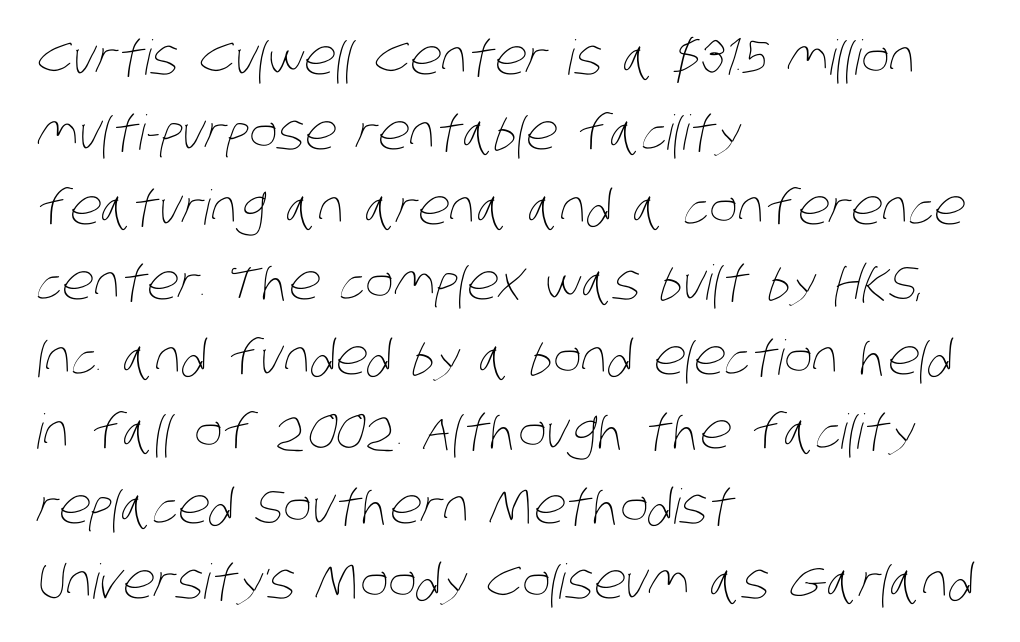
{"bold": "no", "weight": "thin", "width": "condensed", "stroke_contrast": "low", "x_height": "large", "monospaced": "no", "underline": "no", "align": "left", "line_spacing": "normal", "line_spacing_ratio": 1.56, "letter_spacing": "normal", "letter_spacing_em": 0.0, "glyph_px": 48}
